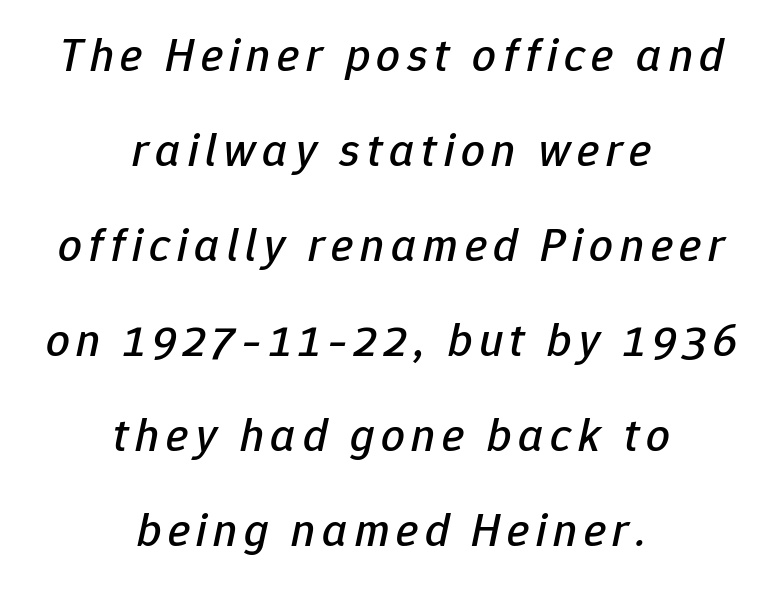
Q: Is the text italic (slanted)? A: Yes, it leans right by about 12 degrees.
Q: Is the text underlined? A: No.
Q: How is the paragraph aligned? A: Centered.
Q: Is the spacing between lines tight, normal or loose? A: Loose.
Q: Width (condensed, normal, or wide)? A: Normal.
Q: Stroke contrast? A: Low.
Q: x-height? A: Medium.
Q: Monospaced? A: No.
